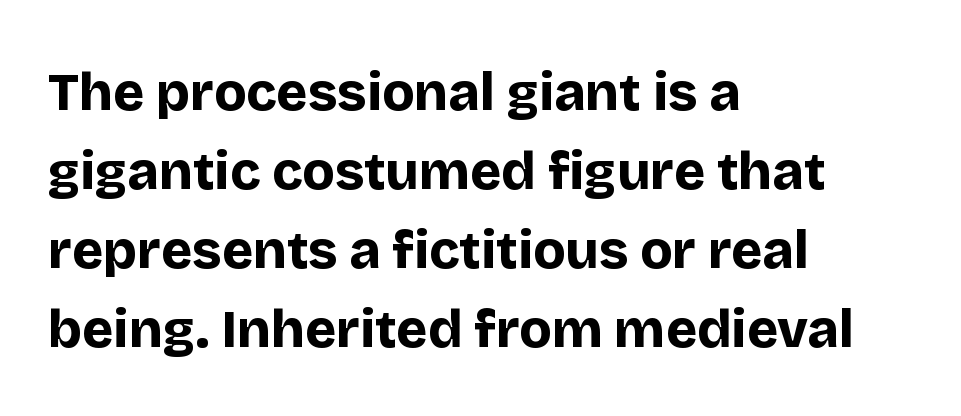
The image shows 53 px bold sans-serif type, upright; set left-aligned, normal line spacing (1.49x), normal letter spacing, not underlined; low stroke contrast and a large x-height.
